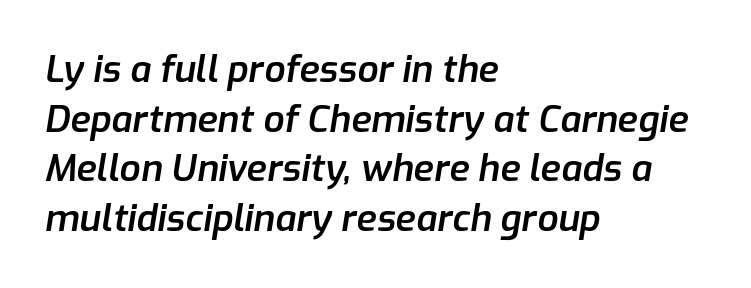
The letters advance in unequal steps, a hallmark of proportional type. Tall strokes in this sample are angled rather than plumb. Notice how descenders clear the ascenders below comfortably — that's standard leading. Strokes here are thickened, but only to semibold level. Descenders hang freely into open space.
